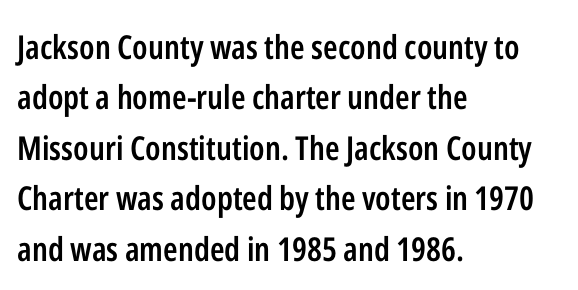
{"serif": "no", "italic": "no", "bold": "semi", "weight": "semibold", "width": "condensed", "stroke_contrast": "low", "x_height": "medium", "monospaced": "no", "underline": "no", "align": "left", "line_spacing": "normal", "line_spacing_ratio": 1.53, "letter_spacing": "normal", "letter_spacing_em": 0.0, "glyph_px": 33}
